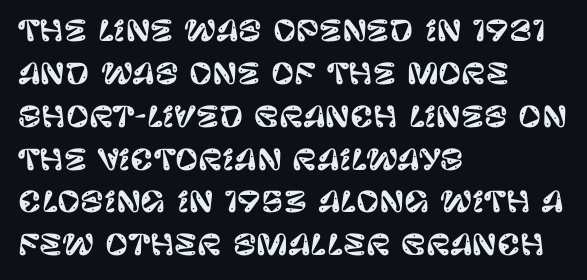
Q: Is the text italic (slanted)? A: Yes.
Q: Is the typeface a serif or a sans-serif typeface? A: Sans-serif.
Q: Is the text underlined? A: No.
Q: How is the paragraph aligned? A: Left-aligned.
Q: Is the spacing between letters normal or unusually wide? A: Normal.
Q: Is the spacing between lines tight, normal or loose? A: Normal.
Q: Width (condensed, normal, or wide)? A: Normal.
Q: Stroke contrast? A: Low.
Q: x-height? A: Large.
Q: Monospaced? A: No.
